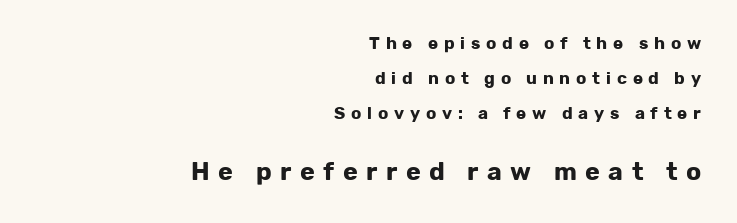
{"italic": "no", "bold": "yes", "underline": "no", "align": "right", "line_spacing": "loose", "line_spacing_ratio": 2.06, "letter_spacing": "wide", "letter_spacing_em": 0.34, "larger_block": "second", "size_ratio": 1.47, "glyph_px": 25}
